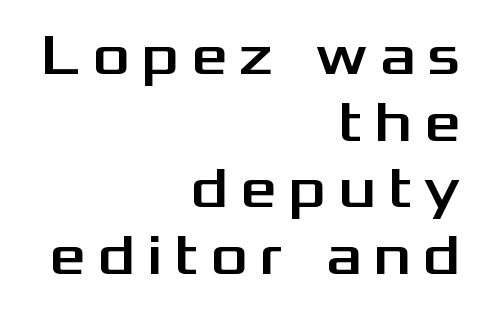
The image shows 57 px wide sans-serif type, upright; set right-aligned, line spacing 1.17x, unusually wide letter spacing (+0.21 em), not underlined; medium stroke contrast and a medium x-height.
